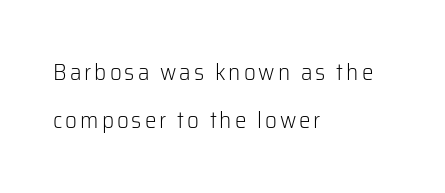
The image shows 23 px text type, upright; set left-aligned, loose line spacing (2.1x), not underlined.
